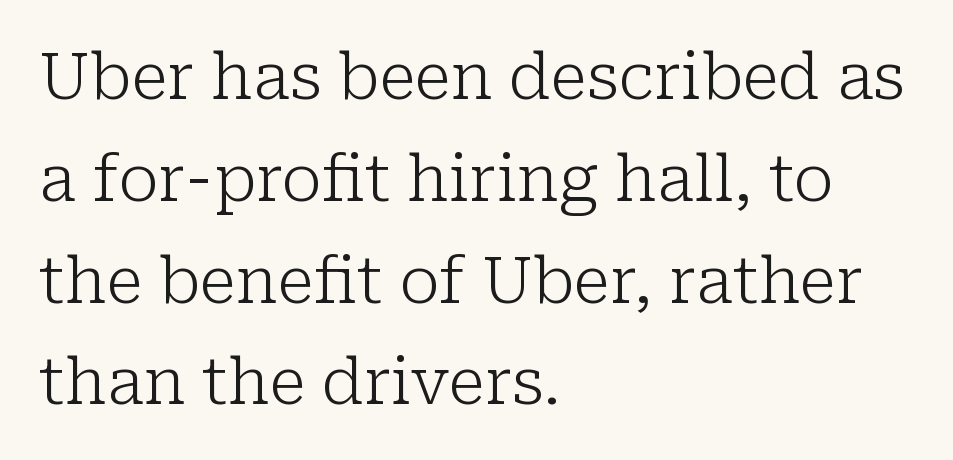
{"serif": "yes", "italic": "no", "bold": "no", "weight": "light", "width": "normal", "stroke_contrast": "low", "x_height": "medium", "monospaced": "no", "underline": "no", "align": "left", "line_spacing": "normal", "line_spacing_ratio": 1.59, "letter_spacing": "normal", "letter_spacing_em": 0.0, "glyph_px": 64}
